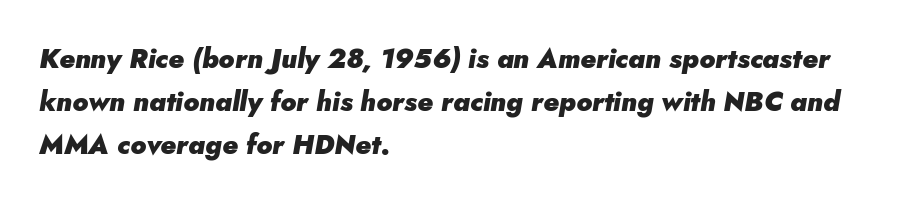
The image shows 27 px bold type, italic (leaning right); set left-aligned, normal line spacing (1.59x), normal letter spacing, not underlined.
